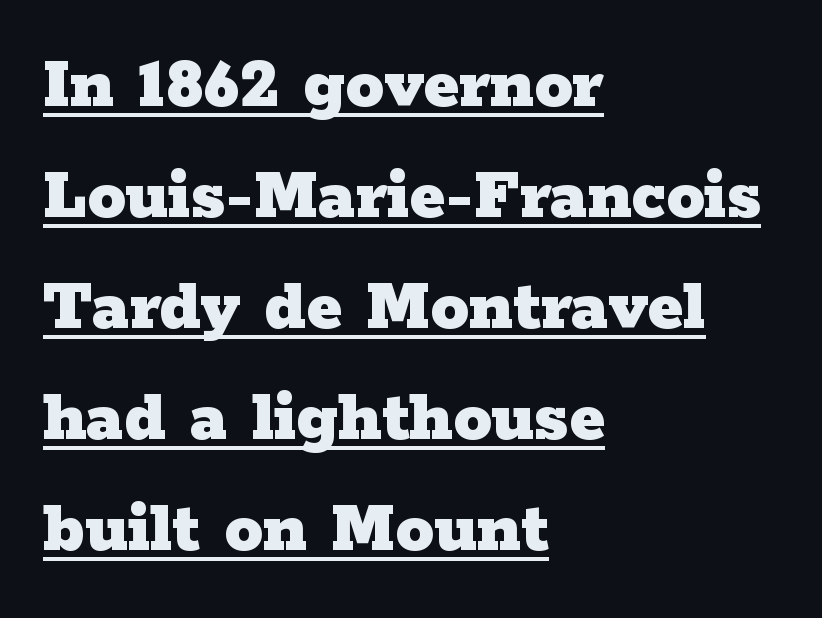
The image shows 76 px heavy, wide serif type, upright; set left-aligned, normal line spacing (1.46x), normal letter spacing, underlined; low stroke contrast and a medium x-height.
